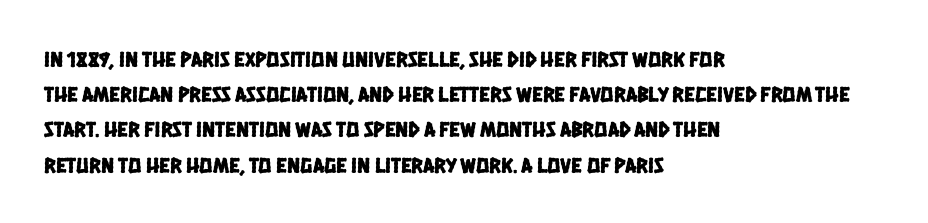
The image shows 22 px text type; set left-aligned, normal line spacing (1.6x), normal letter spacing, not underlined.
